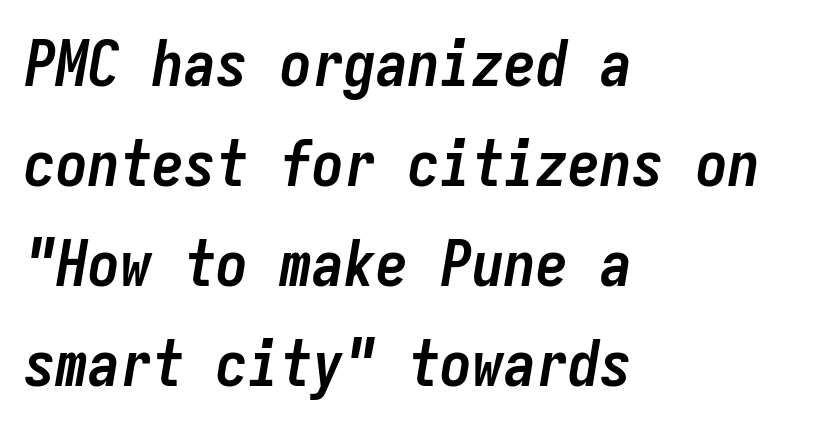
Q: Is the text bold? A: Yes.
Q: Is the text italic (slanted)? A: Yes, it leans right by about 9 degrees.
Q: Is the text underlined? A: No.
Q: How is the paragraph aligned? A: Left-aligned.
Q: Is the spacing between letters normal or unusually wide? A: Normal.
Q: Is the spacing between lines tight, normal or loose? A: Normal.
Q: Width (condensed, normal, or wide)? A: Condensed.
Q: Stroke contrast? A: Low.
Q: x-height? A: Medium.
Q: Monospaced? A: Yes.
